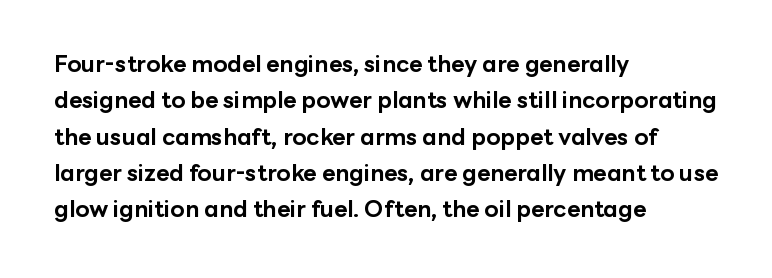
The image shows 23 px bold type, upright; set left-aligned, normal line spacing (1.58x), normal letter spacing, not underlined.
